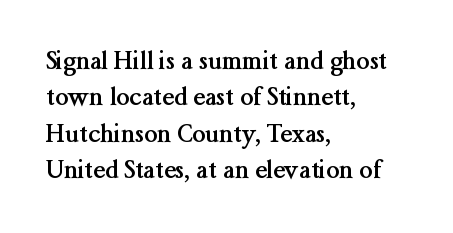
Q: Is the text bold? A: Yes.
Q: Is the text italic (slanted)? A: No, it is upright.
Q: Is the text underlined? A: No.
Q: How is the paragraph aligned? A: Left-aligned.
Q: Is the spacing between letters normal or unusually wide? A: Normal.
Q: Is the spacing between lines tight, normal or loose? A: Normal.
